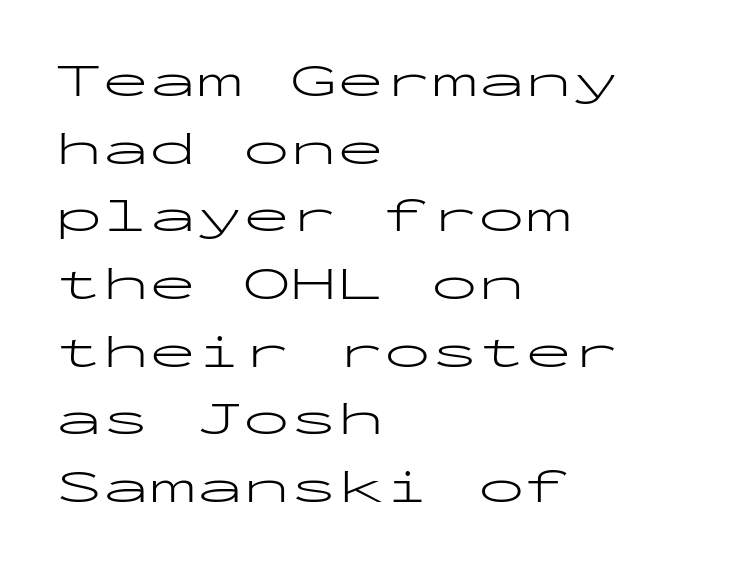
Q: Is the text bold? A: No.
Q: Is the text italic (slanted)? A: No, it is upright.
Q: Is the typeface a serif or a sans-serif typeface? A: Sans-serif.
Q: Is the text underlined? A: No.
Q: How is the paragraph aligned? A: Left-aligned.
Q: Is the spacing between letters normal or unusually wide? A: Normal.
Q: Is the spacing between lines tight, normal or loose? A: Normal.
Q: Width (condensed, normal, or wide)? A: Wide.
Q: Stroke contrast? A: Low.
Q: x-height? A: Medium.
Q: Monospaced? A: Yes.
